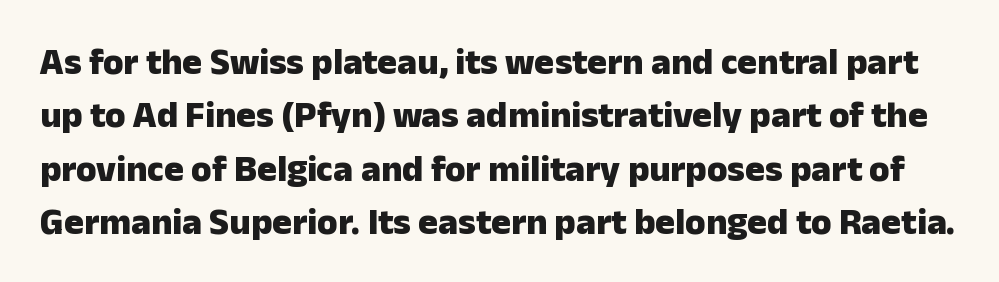
A clean baseline with only descenders dipping below it. Caption: bold face, heavy strokes. The face used here is rendered with its standard letterfit. Each letter keeps its own natural width here, so spacing adapts to shape.
